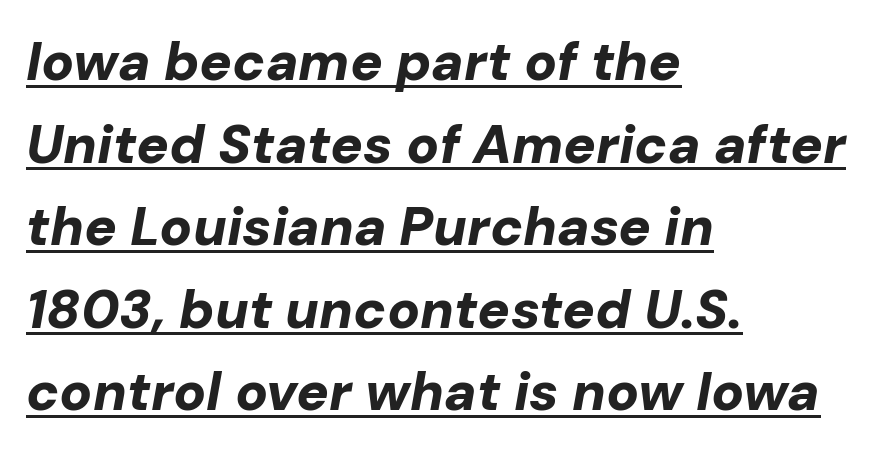
{"italic": "yes", "lean": "right", "slant_degrees": 10, "bold": "yes", "weight": "bold", "width": "normal", "stroke_contrast": "low", "x_height": "medium", "monospaced": "no", "underline": "yes", "align": "left", "line_spacing": "normal", "line_spacing_ratio": 1.53, "letter_spacing": "normal", "letter_spacing_em": 0.0, "glyph_px": 54}
